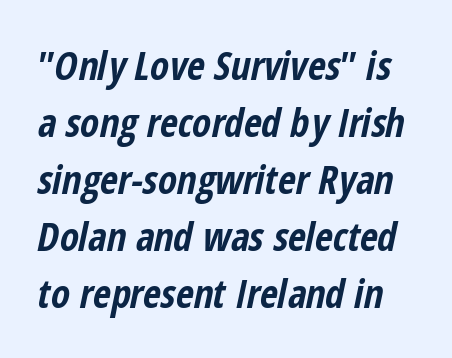
{"italic": "yes", "lean": "right", "slant_degrees": 12, "bold": "yes", "weight": "bold", "width": "condensed", "stroke_contrast": "low", "x_height": "medium", "monospaced": "no", "underline": "no", "line_spacing": "normal", "line_spacing_ratio": 1.46, "letter_spacing": "normal", "letter_spacing_em": 0.0, "glyph_px": 39}
